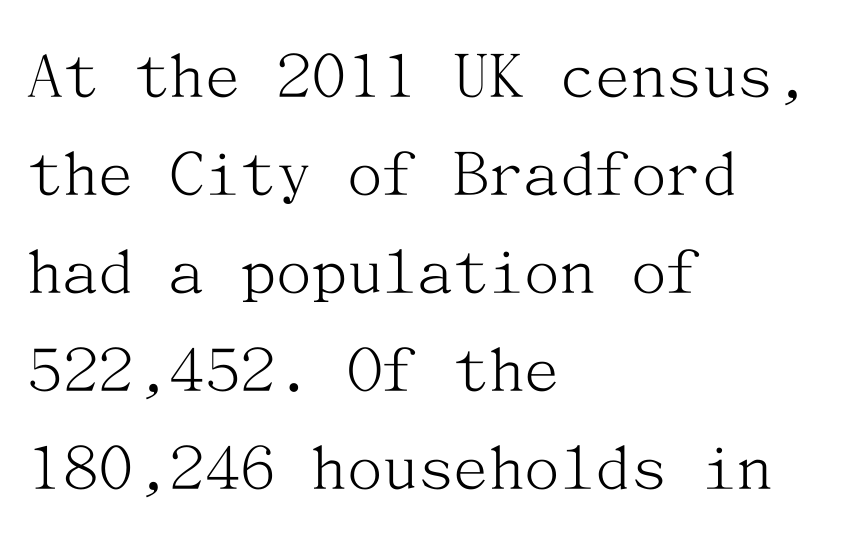
The image shows 71 px light serif type, upright; set left-aligned, normal line spacing (1.38x), normal letter spacing, not underlined; medium stroke contrast and a medium x-height.
